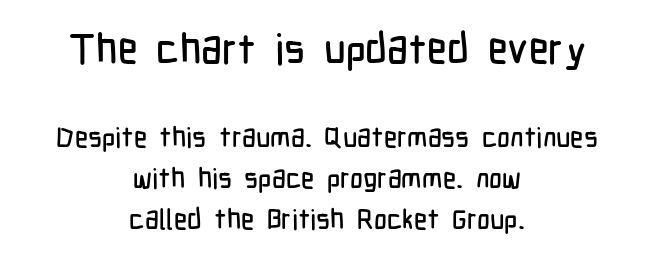
The image shows 42 px condensed sans-serif type, upright; set centered, normal line spacing (1.46x), normal letter spacing, not underlined; the first (top) block is 1.5x larger; low stroke contrast and a medium x-height.
